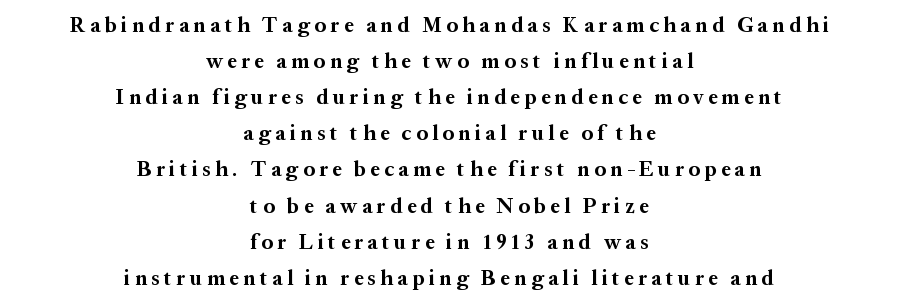
{"italic": "no", "bold": "yes", "underline": "no", "align": "center", "line_spacing_ratio": 1.72, "letter_spacing": "wide", "letter_spacing_em": 0.21, "glyph_px": 21}
